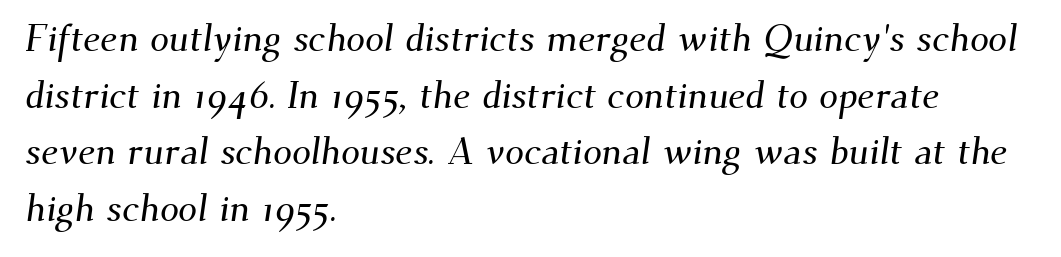
Q: Is the typeface a serif or a sans-serif typeface? A: Serif.
Q: Is the text underlined? A: No.
Q: How is the paragraph aligned? A: Left-aligned.
Q: Is the spacing between letters normal or unusually wide? A: Normal.
Q: Is the spacing between lines tight, normal or loose? A: Normal.
Q: Width (condensed, normal, or wide)? A: Normal.
Q: Stroke contrast? A: Medium.
Q: x-height? A: Small.
Q: Monospaced? A: No.
